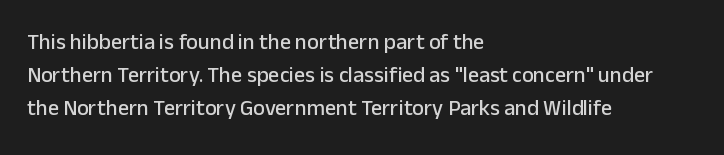
Q: Is the text italic (slanted)? A: No, it is upright.
Q: Is the text underlined? A: No.
Q: How is the paragraph aligned? A: Left-aligned.
Q: Is the spacing between letters normal or unusually wide? A: Normal.
Q: Is the spacing between lines tight, normal or loose? A: Normal.
